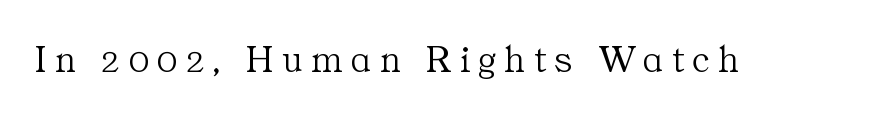
Q: Is the text bold? A: No.
Q: Is the text italic (slanted)? A: No, it is upright.
Q: Is the typeface a serif or a sans-serif typeface? A: Serif.
Q: Is the text underlined? A: No.
Q: Is the spacing between letters normal or unusually wide? A: Unusually wide.
Q: Width (condensed, normal, or wide)? A: Normal.
Q: Stroke contrast? A: Medium.
Q: x-height? A: Medium.
Q: Monospaced? A: No.
